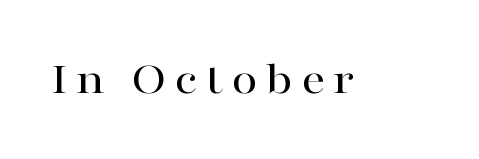
Q: Is the text italic (slanted)? A: No, it is upright.
Q: Is the typeface a serif or a sans-serif typeface? A: Serif.
Q: Is the text underlined? A: No.
Q: Width (condensed, normal, or wide)? A: Wide.
Q: Stroke contrast? A: High.
Q: x-height? A: Medium.
Q: Monospaced? A: No.
